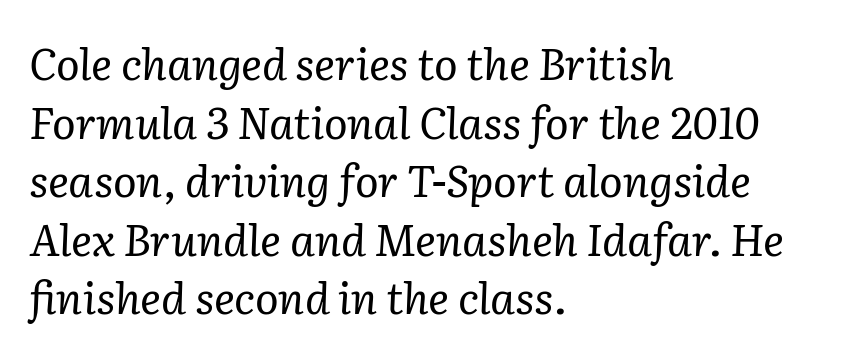
{"serif": "yes", "italic": "yes", "lean": "right", "slant_degrees": 2, "bold": "no", "weight": "regular", "width": "normal", "stroke_contrast": "low", "x_height": "medium", "monospaced": "no", "underline": "no", "align": "left", "line_spacing": "normal", "line_spacing_ratio": 1.33, "letter_spacing": "normal", "letter_spacing_em": 0.0, "glyph_px": 44}
